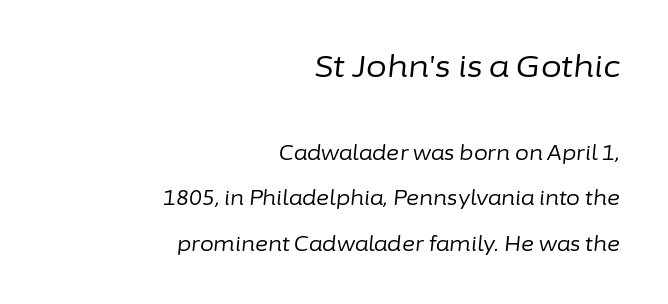
Stem width sits at or under what a default text font uses. The more generous point size was reserved for the upper chunk. Style check: oblique. The gaps between neighbouring characters are ordinary and unremarkable.
